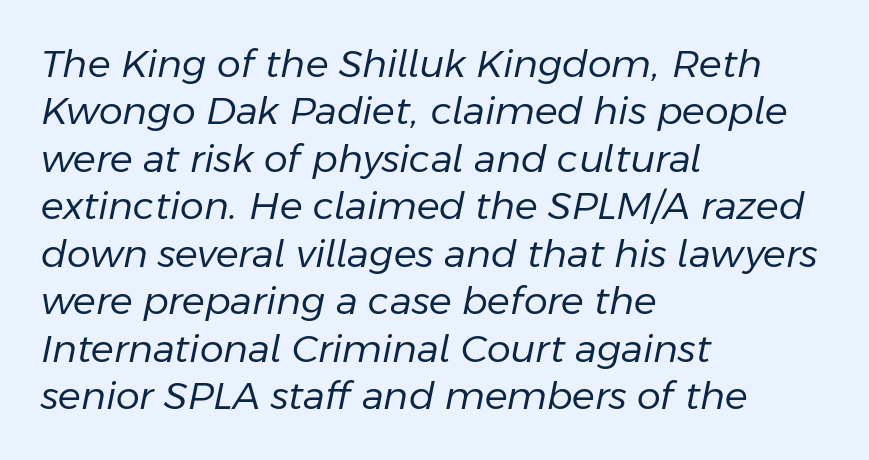
{"italic": "yes", "lean": "right", "slant_degrees": 11, "bold": "no", "weight": "regular", "width": "normal", "stroke_contrast": "low", "x_height": "medium", "monospaced": "no", "underline": "no", "align": "left", "line_spacing": "normal", "line_spacing_ratio": 1.25, "letter_spacing": "normal", "letter_spacing_em": 0.0, "glyph_px": 38}
